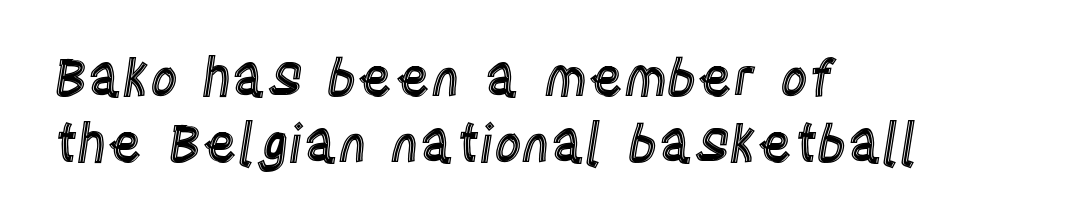
Q: Is the text italic (slanted)? A: Yes.
Q: Is the text underlined? A: No.
Q: How is the paragraph aligned? A: Left-aligned.
Q: Is the spacing between letters normal or unusually wide? A: Normal.
Q: Width (condensed, normal, or wide)? A: Condensed.
Q: x-height? A: Large.
Q: Monospaced? A: No.
